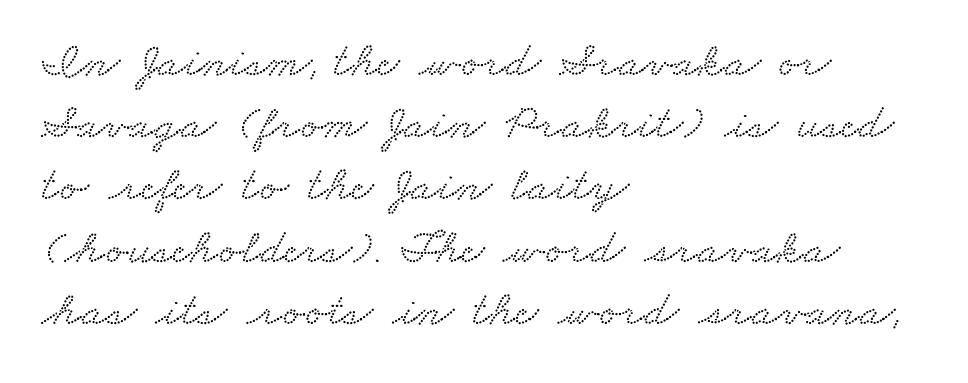
Q: Is the typeface a serif or a sans-serif typeface? A: Serif.
Q: Is the text underlined? A: No.
Q: How is the paragraph aligned? A: Left-aligned.
Q: Is the spacing between letters normal or unusually wide? A: Normal.
Q: Is the spacing between lines tight, normal or loose? A: Normal.
Q: Width (condensed, normal, or wide)? A: Wide.
Q: Stroke contrast? A: Low.
Q: x-height? A: Small.
Q: Monospaced? A: No.
